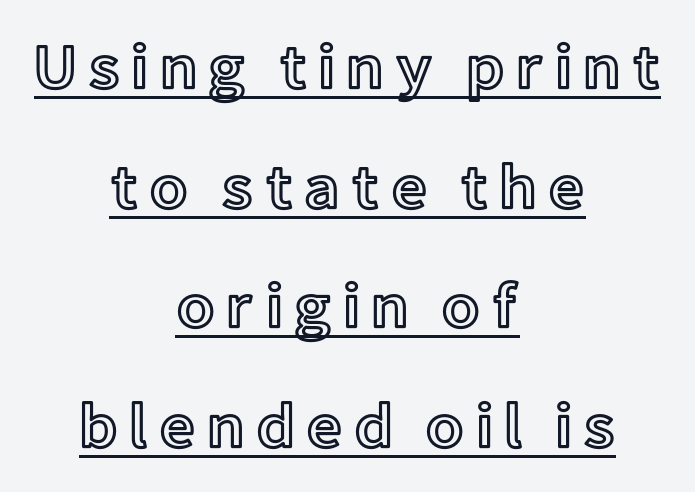
Q: Is the text italic (slanted)? A: No, it is upright.
Q: Is the text underlined? A: Yes.
Q: How is the paragraph aligned? A: Centered.
Q: Is the spacing between lines tight, normal or loose? A: Loose.
Q: Width (condensed, normal, or wide)? A: Normal.
Q: x-height? A: Medium.
Q: Monospaced? A: No.
